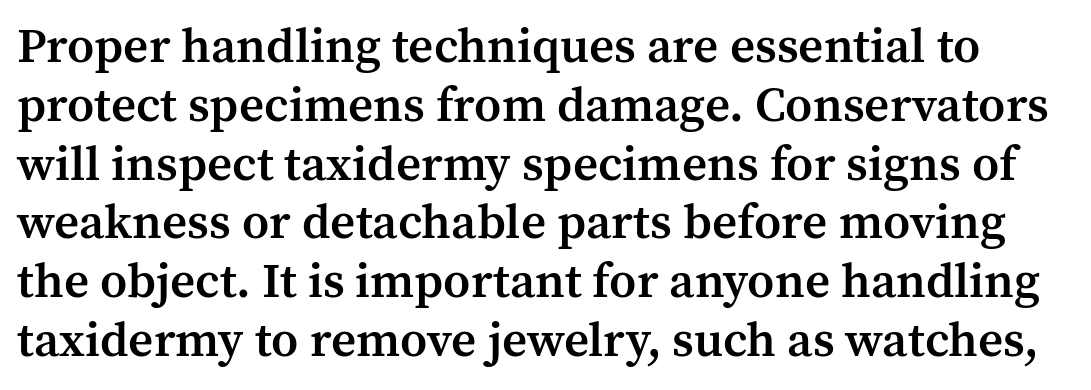
Q: Is the text bold? A: Semi-bold.
Q: Is the text italic (slanted)? A: No, it is upright.
Q: Is the typeface a serif or a sans-serif typeface? A: Serif.
Q: Is the text underlined? A: No.
Q: Is the spacing between letters normal or unusually wide? A: Normal.
Q: Width (condensed, normal, or wide)? A: Normal.
Q: Stroke contrast? A: Medium.
Q: x-height? A: Medium.
Q: Monospaced? A: No.
